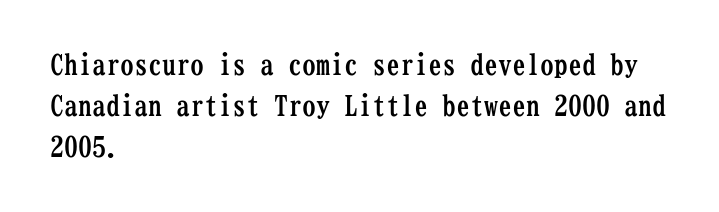
Q: Is the text bold? A: Yes.
Q: Is the text italic (slanted)? A: No, it is upright.
Q: Is the typeface a serif or a sans-serif typeface? A: Serif.
Q: Is the text underlined? A: No.
Q: How is the paragraph aligned? A: Left-aligned.
Q: Is the spacing between letters normal or unusually wide? A: Normal.
Q: Is the spacing between lines tight, normal or loose? A: Normal.
Q: Width (condensed, normal, or wide)? A: Condensed.
Q: Stroke contrast? A: Low.
Q: x-height? A: Medium.
Q: Monospaced? A: Yes.
